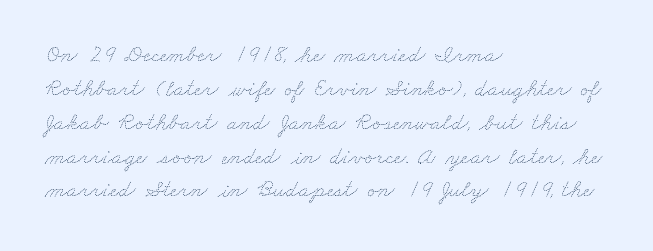
The image shows 24 px text type; set left-aligned, normal line spacing (1.41x), normal letter spacing, not underlined.
